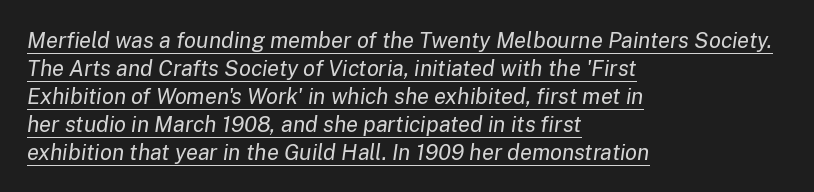
The image shows 22 px text type, italic (leaning right); set left-aligned, normal line spacing (1.27x), normal letter spacing, underlined.
